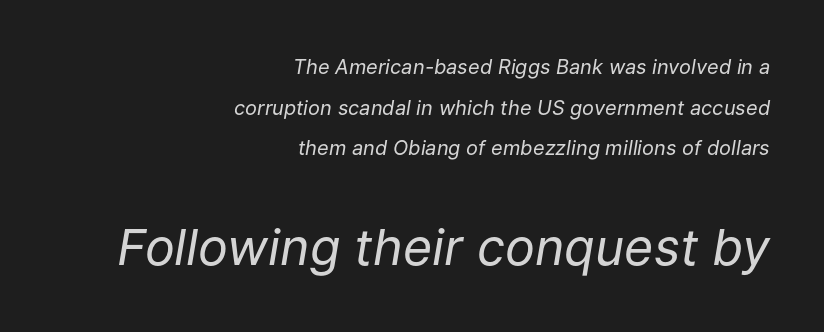
The image shows 50 px regular-weight type, italic (leaning right); set right-aligned, loose line spacing (2.03x), normal letter spacing, not underlined; the second (bottom) block is 2.5x larger; low stroke contrast and a medium x-height.
